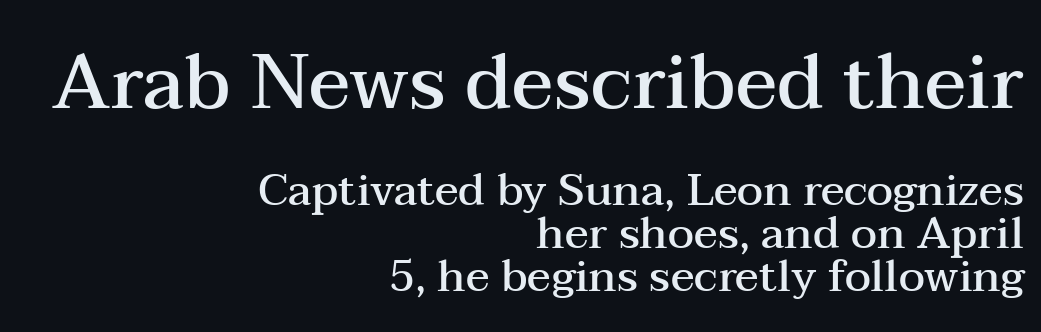
Lines of text with bare space underneath. Compared with an ordinary text face, these strokes are moderately heavier — a semibold. The passage shown is typed in a proportional face where columns would drift. How would I describe the line gaps? Narrow and economical. The composition opens big and finishes small.
